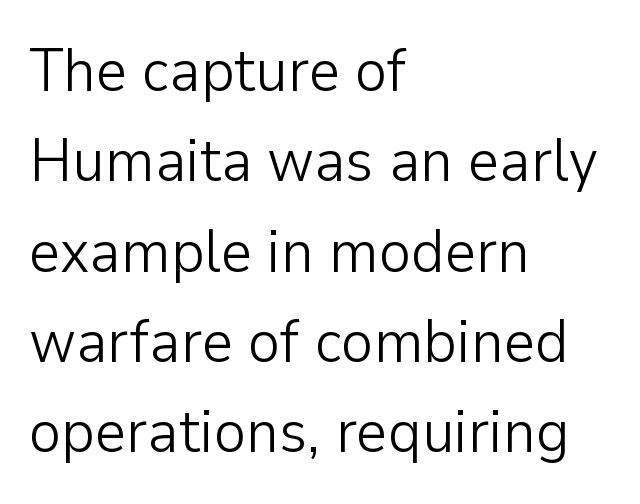
Q: Is the text bold? A: No.
Q: Is the text italic (slanted)? A: No, it is upright.
Q: Is the typeface a serif or a sans-serif typeface? A: Sans-serif.
Q: Is the text underlined? A: No.
Q: How is the paragraph aligned? A: Left-aligned.
Q: Is the spacing between letters normal or unusually wide? A: Normal.
Q: Is the spacing between lines tight, normal or loose? A: Normal.
Q: Width (condensed, normal, or wide)? A: Normal.
Q: Stroke contrast? A: Low.
Q: x-height? A: Medium.
Q: Monospaced? A: No.
